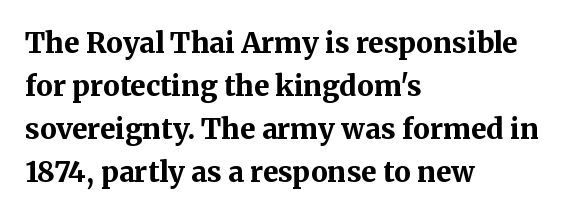
This is roman type, the default non-slanted kind. Note the varied advance widths — an 'i' is clearly narrower than an 'm'. Pretty heavy lettering here — definitely bold. This block has exactly the height ordinary leading produces.
